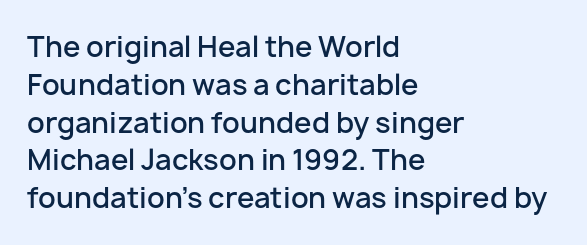
The image shows 28 px semibold sans-serif type, upright; set left-aligned, normal line spacing (1.35x), normal letter spacing, not underlined; low stroke contrast and a medium x-height.
